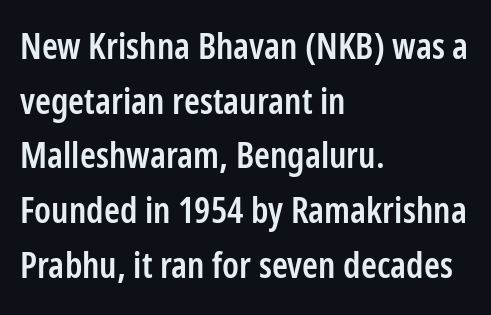
Letter spacing: default. The rendering uses natural spacing where letterforms have individual widths. The block of text has a typical density, with ordinary space between rows. A student would call this left alignment; a typographer would say flush left, rag right.
